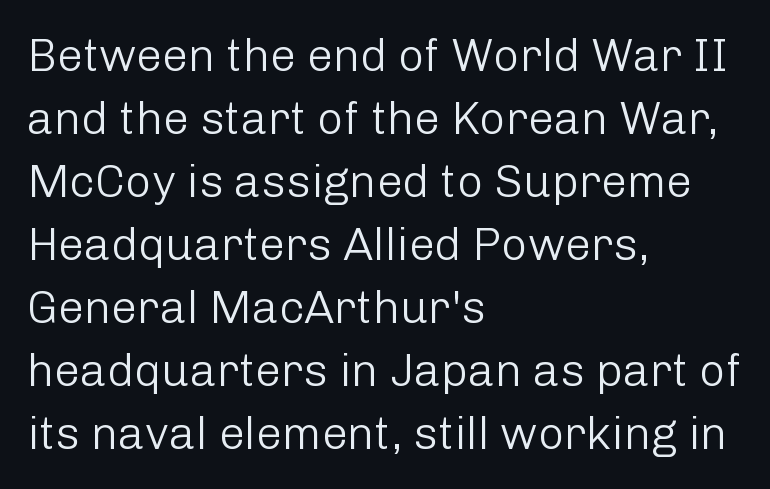
The image shows 46 px light sans-serif type, upright; set left-aligned, normal line spacing (1.37x), normal letter spacing, not underlined; low stroke contrast and a medium x-height.
